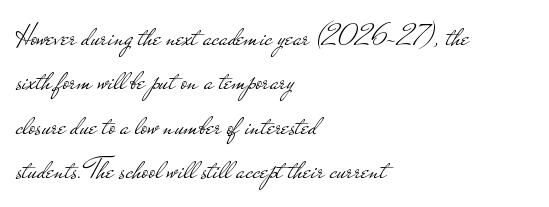
Q: Is the text bold? A: No.
Q: Is the text italic (slanted)? A: Yes.
Q: Is the typeface a serif or a sans-serif typeface? A: Sans-serif.
Q: Is the text underlined? A: No.
Q: How is the paragraph aligned? A: Left-aligned.
Q: Is the spacing between letters normal or unusually wide? A: Normal.
Q: Is the spacing between lines tight, normal or loose? A: Normal.
Q: Width (condensed, normal, or wide)? A: Wide.
Q: Stroke contrast? A: Low.
Q: x-height? A: Small.
Q: Monospaced? A: No.
